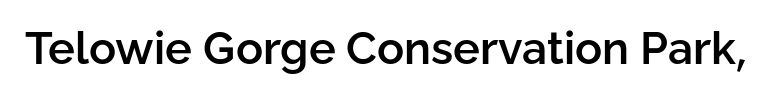
Q: Is the text bold? A: Semi-bold.
Q: Is the text italic (slanted)? A: No, it is upright.
Q: Is the typeface a serif or a sans-serif typeface? A: Sans-serif.
Q: Is the text underlined? A: No.
Q: Is the spacing between letters normal or unusually wide? A: Normal.
Q: Width (condensed, normal, or wide)? A: Normal.
Q: Stroke contrast? A: Low.
Q: x-height? A: Medium.
Q: Monospaced? A: No.
